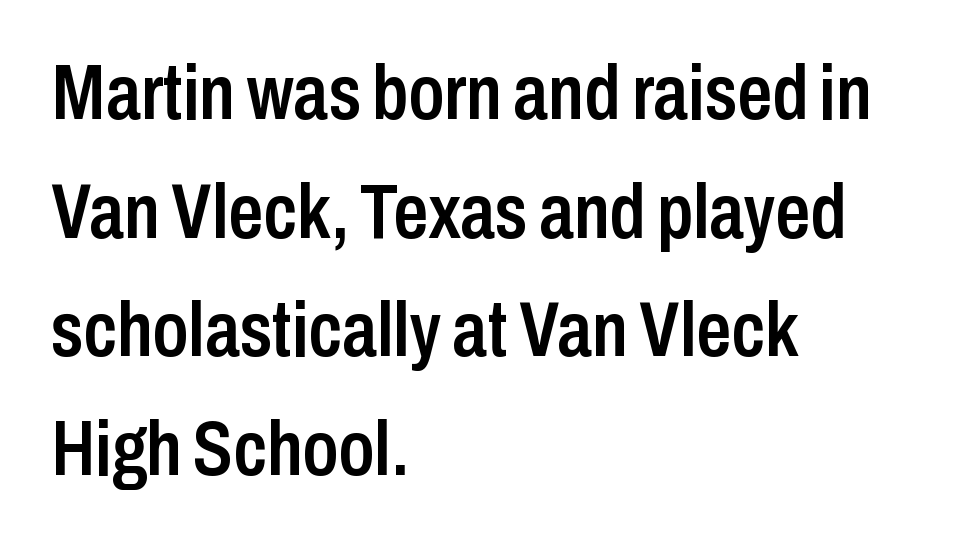
Q: Is the text bold? A: Semi-bold.
Q: Is the text italic (slanted)? A: No, it is upright.
Q: Is the typeface a serif or a sans-serif typeface? A: Sans-serif.
Q: Is the text underlined? A: No.
Q: How is the paragraph aligned? A: Left-aligned.
Q: Is the spacing between letters normal or unusually wide? A: Normal.
Q: Is the spacing between lines tight, normal or loose? A: Normal.
Q: Width (condensed, normal, or wide)? A: Condensed.
Q: Stroke contrast? A: Low.
Q: x-height? A: Medium.
Q: Monospaced? A: No.
